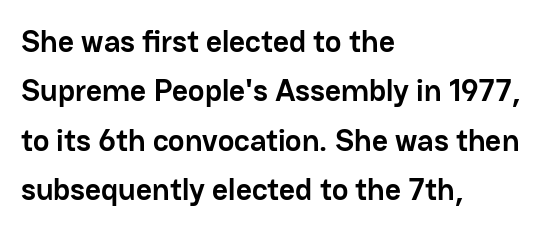
The image shows 31 px semibold sans-serif type, upright; set left-aligned, normal line spacing (1.59x), normal letter spacing, not underlined; low stroke contrast and a medium x-height.
